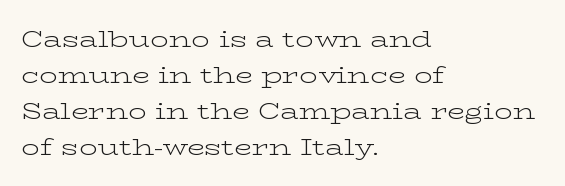
{"italic": "no", "bold": "no", "underline": "no", "align": "left", "line_spacing": "normal", "line_spacing_ratio": 1.56, "letter_spacing": "normal", "letter_spacing_em": 0.0, "glyph_px": 23}
